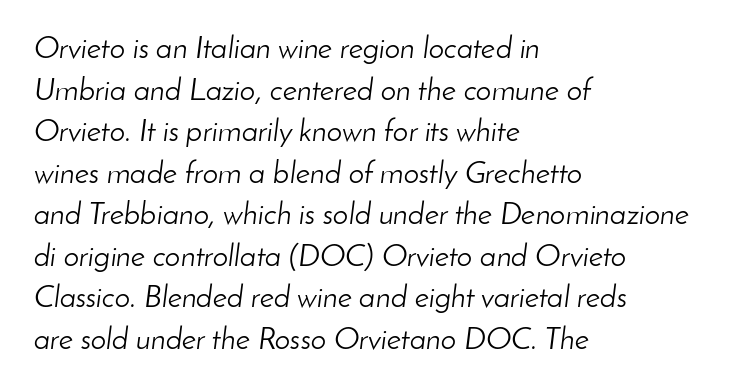
The image shows 31 px light type, italic (leaning right); set left-aligned, normal line spacing (1.34x), normal letter spacing, not underlined; low stroke contrast and a small x-height.
